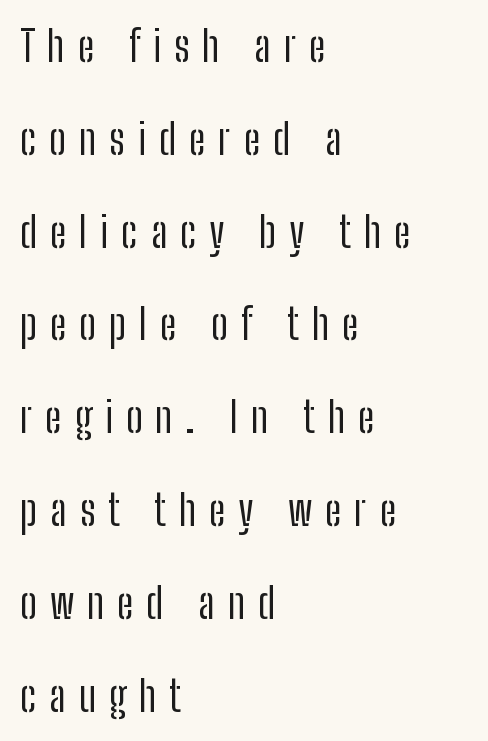
The image shows 42 px regular-weight, condensed sans-serif type, upright; set left-aligned, loose line spacing (2.21x), unusually wide letter spacing (+0.31 em), not underlined; low stroke contrast and a medium x-height.
